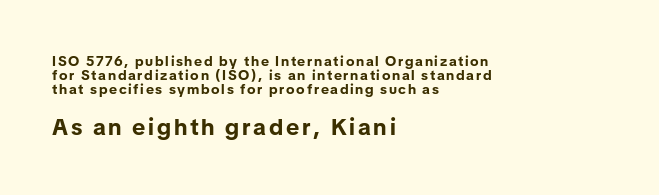
{"italic": "no", "bold": "yes", "underline": "no", "align": "left", "line_spacing": "tight", "line_spacing_ratio": 1.0, "larger_block": "second", "size_ratio": 1.64, "glyph_px": 23}
